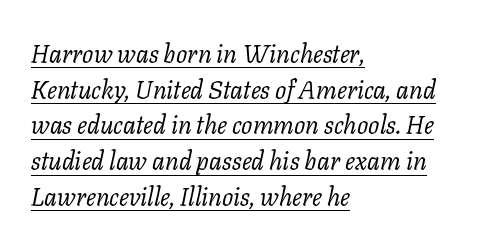
Q: Is the text bold? A: No.
Q: Is the text italic (slanted)? A: Yes, it leans right by about 11 degrees.
Q: Is the text underlined? A: Yes.
Q: How is the paragraph aligned? A: Left-aligned.
Q: Is the spacing between letters normal or unusually wide? A: Normal.
Q: Is the spacing between lines tight, normal or loose? A: Normal.
